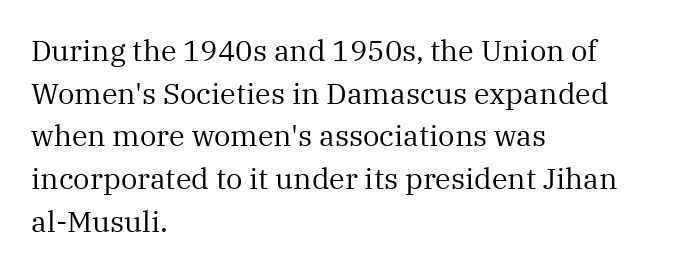
{"serif": "yes", "italic": "no", "bold": "no", "weight": "regular", "width": "normal", "stroke_contrast": "medium", "x_height": "medium", "monospaced": "no", "underline": "no", "align": "left", "line_spacing": "normal", "line_spacing_ratio": 1.47, "letter_spacing": "normal", "letter_spacing_em": 0.0, "glyph_px": 29}
